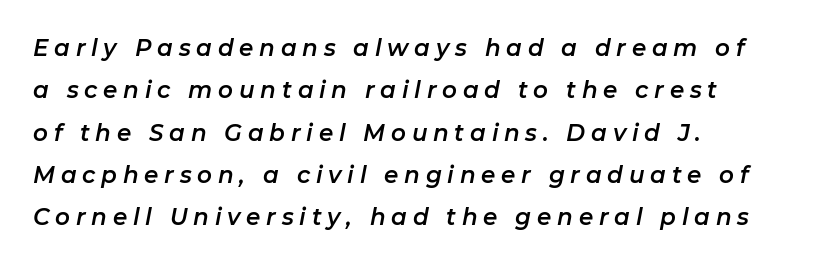
The image shows 23 px text type, italic (leaning right); set left-aligned, line spacing 1.84x, unusually wide letter spacing (+0.25 em), not underlined.
